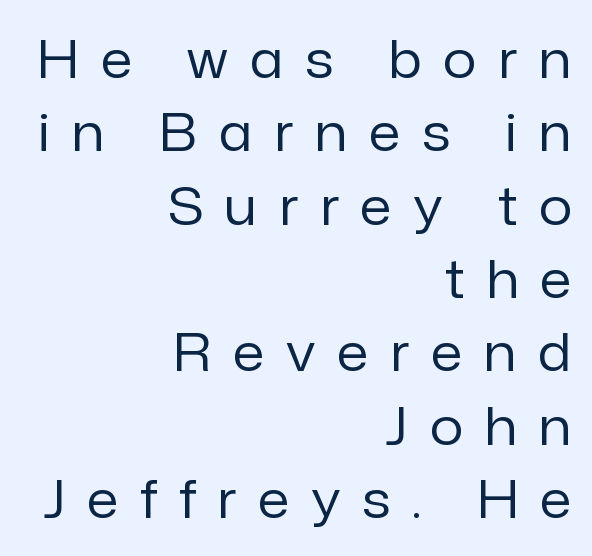
The image shows 52 px regular-weight sans-serif type, upright; set right-aligned, normal line spacing (1.41x), unusually wide letter spacing (+0.42 em), not underlined; low stroke contrast and a medium x-height.
